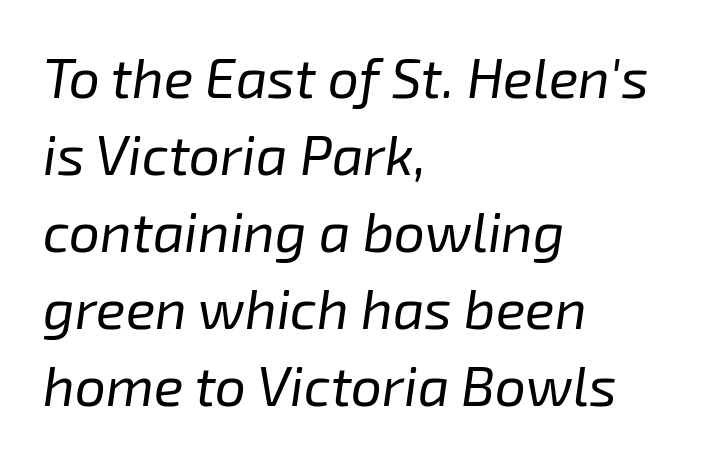
Q: Is the text bold? A: No.
Q: Is the text italic (slanted)? A: Yes, it leans right by about 8 degrees.
Q: Is the text underlined? A: No.
Q: How is the paragraph aligned? A: Left-aligned.
Q: Is the spacing between letters normal or unusually wide? A: Normal.
Q: Is the spacing between lines tight, normal or loose? A: Normal.
Q: Width (condensed, normal, or wide)? A: Normal.
Q: Stroke contrast? A: Low.
Q: x-height? A: Medium.
Q: Monospaced? A: No.
